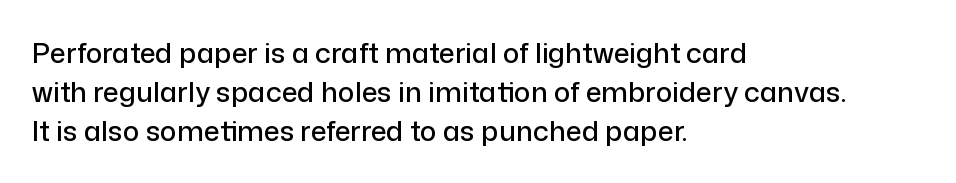
This block has exactly the height ordinary leading produces. Horizontally, the lines are justified to the leading edge only. Each letter keeps its own natural width here, so spacing adapts to shape. Observe the ordinary spacing: letters are neighbours, not strangers. Font category for this specimen: sans-serif.
